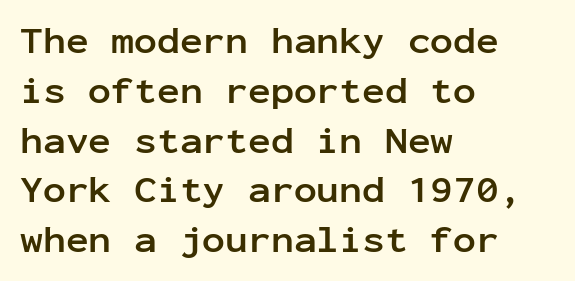
The image shows 38 px semibold sans-serif type, upright, monospaced; set left-aligned, normal line spacing (1.31x), normal letter spacing, not underlined; low stroke contrast and a medium x-height.
